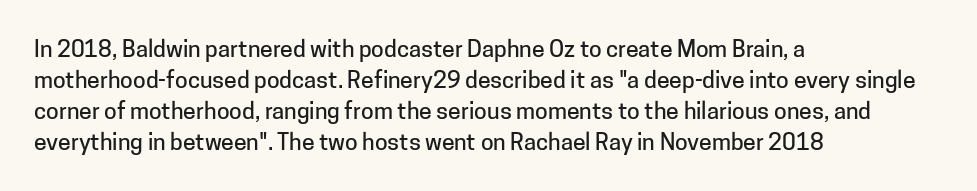
The designer left line spacing at the default. Glance below the letters and you will spot only blank space. The letters sit at their default tracking, neither squeezed nor spread. If you drew a line through each stem, it would be perfectly vertical. The compositor pushed each line to the left boundary.
